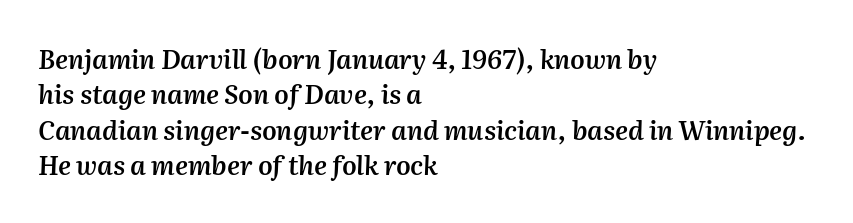
The lines sit at an ordinary, default distance from one another. In terms of weight, the rendering is demibold, just under bold. Words float on clear page, feet unadorned. Default kerning and tracking; the words read as compact shapes.
